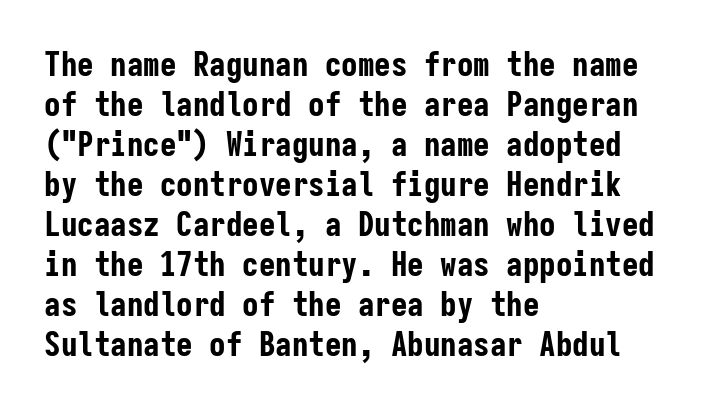
Font category for this specimen: sans-serif. This sample uses plain, unmodified letter spacing. Is this a fixed-width face? Yes — each glyph sits in an identical cell. Posture: upright roman. One-word summary of the alignment: left.
